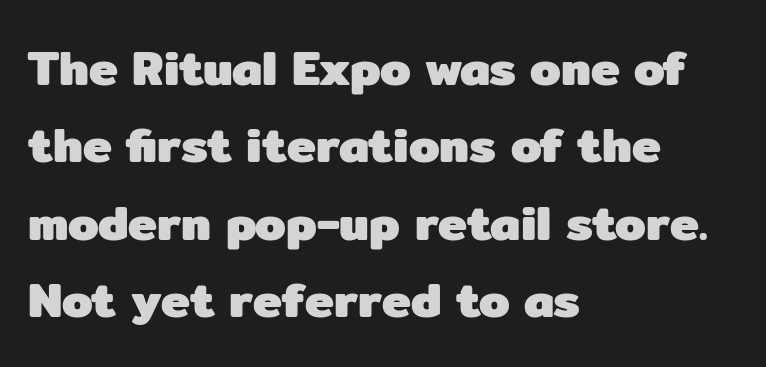
The passage shown is typed in a proportional face where columns would drift. Leftover space on each line is placed entirely after the last word. The passage shown has conventional tracking throughout. Font category for this specimen: sans-serif. A clean baseline with only descenders dipping below it. The designer left line spacing at the default.
